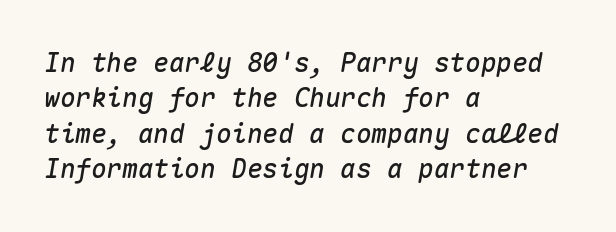
The rows are spaced the way most documents space them. The lines are quadded left. Nothing unusual about the tracking: characters are spaced as the font intends. The axis of the letterforms is tilted away from vertical.
